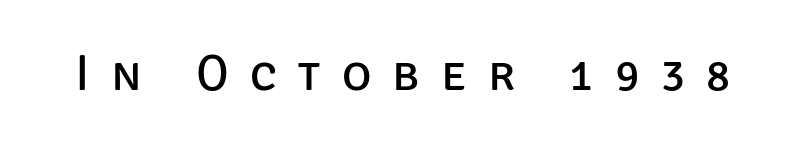
Q: Is the text bold? A: No.
Q: Is the text italic (slanted)? A: No, it is upright.
Q: Is the typeface a serif or a sans-serif typeface? A: Sans-serif.
Q: Is the text underlined? A: No.
Q: Is the spacing between letters normal or unusually wide? A: Unusually wide.
Q: Width (condensed, normal, or wide)? A: Normal.
Q: Stroke contrast? A: Low.
Q: x-height? A: Large.
Q: Monospaced? A: No.
